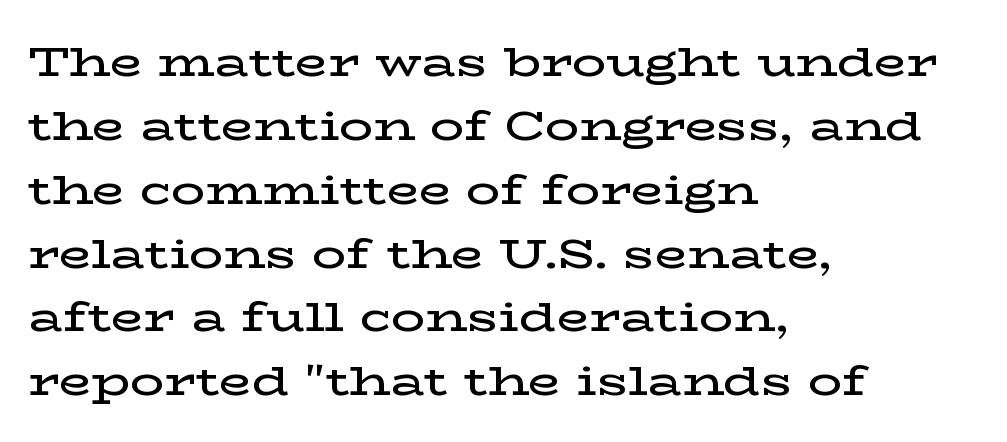
{"serif": "yes", "italic": "no", "bold": "semi", "weight": "semibold", "width": "wide", "stroke_contrast": "low", "x_height": "medium", "monospaced": "no", "underline": "no", "align": "left", "line_spacing": "normal", "line_spacing_ratio": 1.52, "letter_spacing": "normal", "letter_spacing_em": 0.0, "glyph_px": 42}
